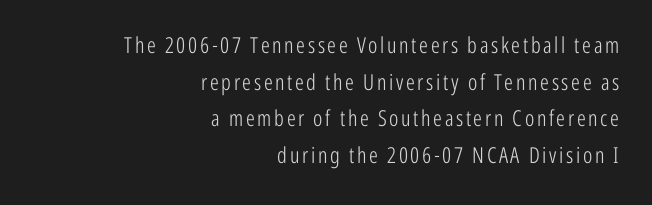
The image shows 22 px text type, upright; set right-aligned, normal line spacing (1.66x), not underlined.
